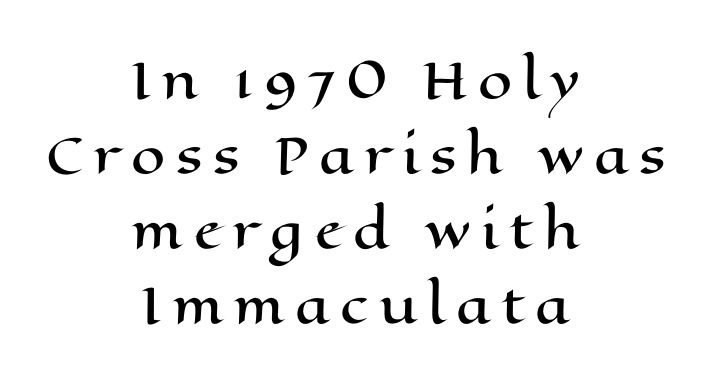
Someone cranked the tracking dial way up on this one. A roman cut, with each character standing at attention. Letters rest on an invisible, unmarked baseline. These lines are rendered in a variable-pitch font. The compositor balanced each line on the midline.
